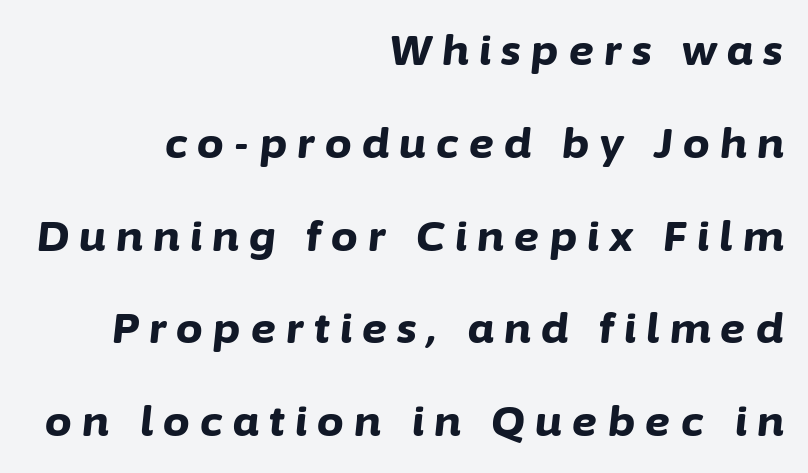
Students, note that the glyphs here are deliberately spaced far apart. Does the leading feel generous? Absolutely, it's lavish. These lines are rendered in a variable-pitch font. Anything drawn beneath the words? Only blank space. The text carries the slant typical of an italic or oblique font.
